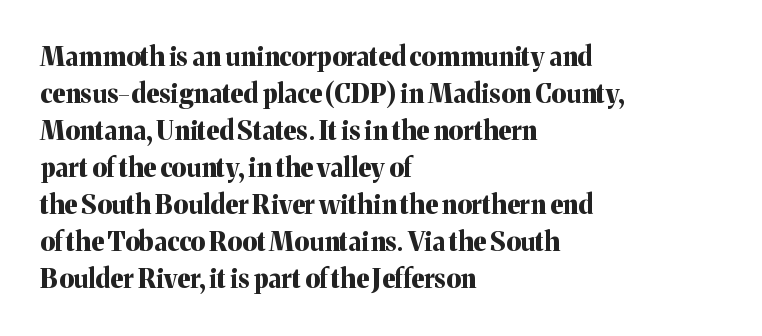
{"italic": "no", "bold": "yes", "underline": "no", "align": "left", "line_spacing": "normal", "line_spacing_ratio": 1.42, "letter_spacing": "normal", "letter_spacing_em": 0.0, "glyph_px": 26}
